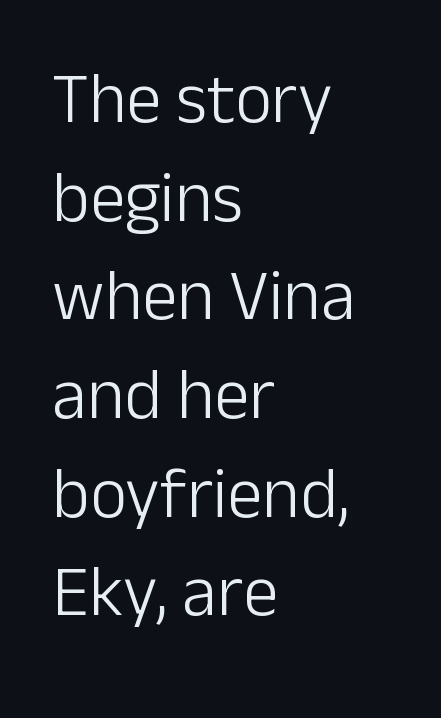
No italicization has been applied; the sample stays upright. Interline gaps are of average width in this sample. These lines are composed in type without serifs. The area under the type is left untouched. Is the letter spacing exaggerated? No — it looks like the ordinary default. Horizontally, the lines are justified to the leading edge only.
